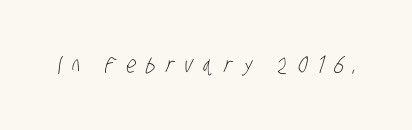
{"bold": "no", "underline": "no", "letter_spacing": "wide", "letter_spacing_em": 0.45, "glyph_px": 23}
